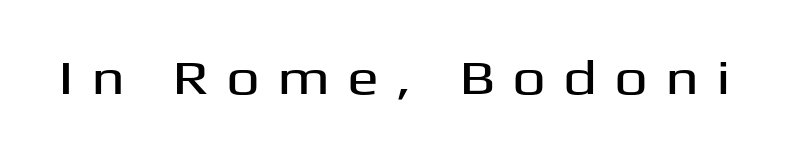
Q: Is the text italic (slanted)? A: No, it is upright.
Q: Is the typeface a serif or a sans-serif typeface? A: Sans-serif.
Q: Is the text underlined? A: No.
Q: Is the spacing between letters normal or unusually wide? A: Unusually wide.
Q: Width (condensed, normal, or wide)? A: Wide.
Q: Stroke contrast? A: Medium.
Q: x-height? A: Medium.
Q: Monospaced? A: No.
